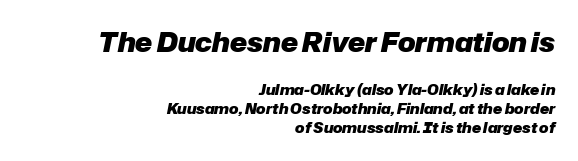
Of the two passages, the one on top uses the larger point size. No word sits above an underline. The characters look thick and weighty, a clear bold. Line endings align vertically; line beginnings do not. Tracking here is standard; glyphs follow each other at the usual distance. Vertically, the passage feels balanced, rows spaced as you'd expect.
